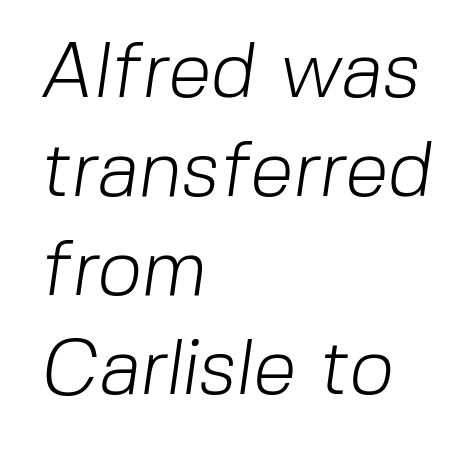
The image shows 78 px light sans-serif type; set left-aligned, normal line spacing (1.27x), normal letter spacing, not underlined; low stroke contrast and a medium x-height.
